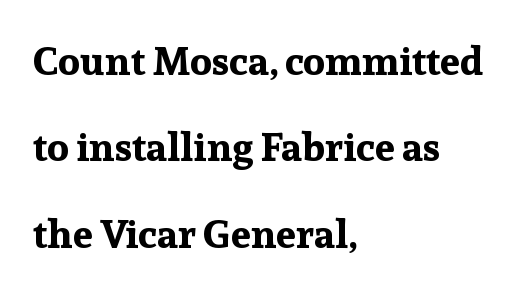
Alignment: flush left. Bare-footed words on every line. Do the characters align in a grid? No, the font is proportional. Rows of type keep a wide berth in the vertical direction. Look at the stroke-to-counter ratio: heavy, a bold.
